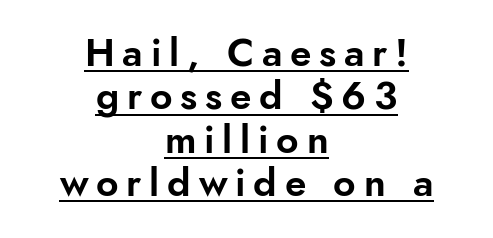
{"serif": "no", "italic": "no", "width": "normal", "stroke_contrast": "low", "x_height": "small", "monospaced": "no", "underline": "yes", "align": "center", "line_spacing": "tight", "line_spacing_ratio": 1.11, "letter_spacing": "wide", "letter_spacing_em": 0.2, "glyph_px": 39}
